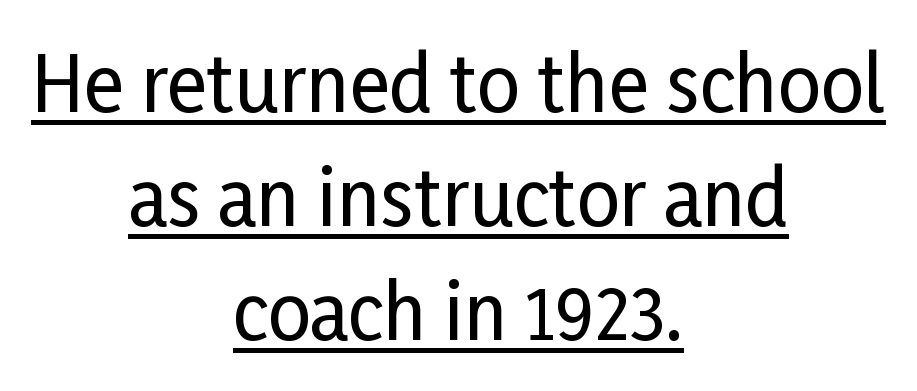
{"serif": "no", "italic": "no", "width": "condensed", "stroke_contrast": "low", "x_height": "medium", "monospaced": "no", "underline": "yes", "align": "center", "line_spacing": "normal", "line_spacing_ratio": 1.5, "letter_spacing": "normal", "letter_spacing_em": 0.0, "glyph_px": 76}
